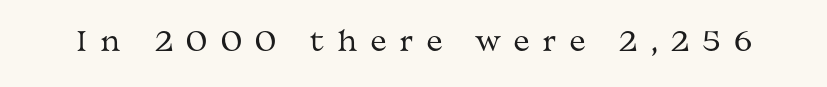
The tracking reads as deliberately expanded to a designer's eye. A clean baseline with only descenders dipping below it. Weight: not bold — regular or lighter. Upright lettering throughout.
